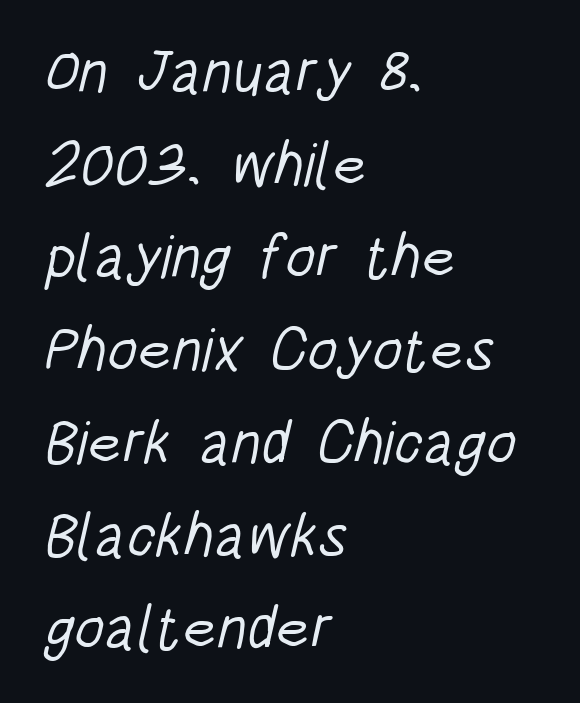
The image shows 61 px light, condensed sans-serif type; set left-aligned, normal line spacing (1.52x), normal letter spacing, not underlined; low stroke contrast and a large x-height.
